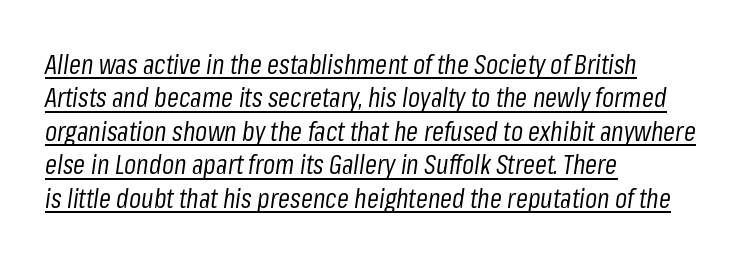
Q: Is the text bold? A: No.
Q: Is the text italic (slanted)? A: Yes, it leans right by about 8 degrees.
Q: Is the text underlined? A: Yes.
Q: How is the paragraph aligned? A: Left-aligned.
Q: Is the spacing between letters normal or unusually wide? A: Normal.
